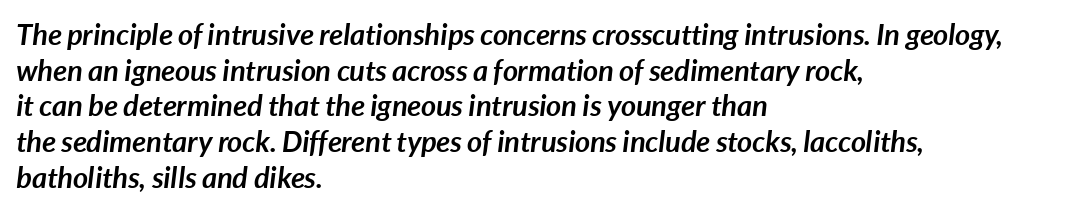
The image shows 29 px semibold type, italic (leaning right); set left-aligned, line spacing 1.23x, normal letter spacing, not underlined; low stroke contrast and a medium x-height.
